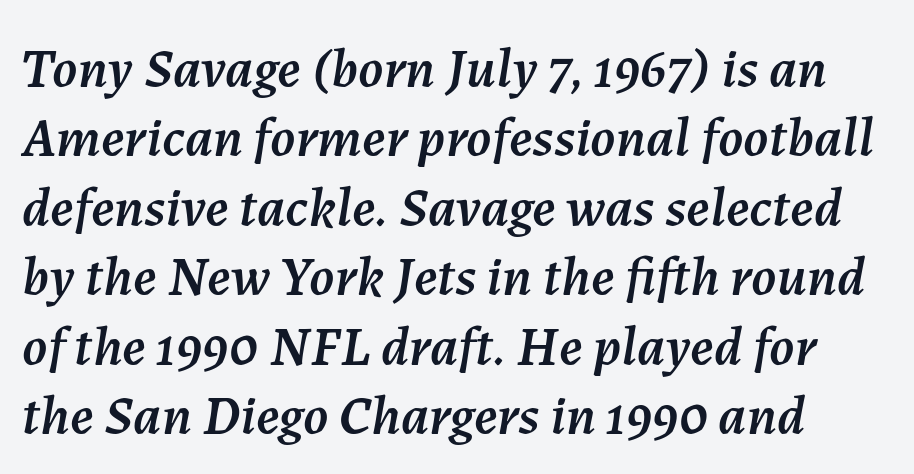
The image shows 56 px text type, italic (leaning right); set left-aligned, line spacing 1.24x, normal letter spacing, not underlined; medium stroke contrast and a medium x-height.
